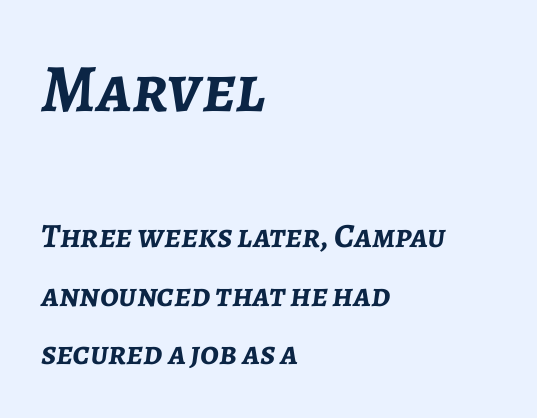
The foot of each line stays bare and open. Notice how thick the strokes are: this is what a full bold looks like. Spacing verdict: proportional, widths tailored to each character. Is the lower block the larger one? No — the upper block carries the bigger type. Spacing between characters is what you'd get straight out of the box.
